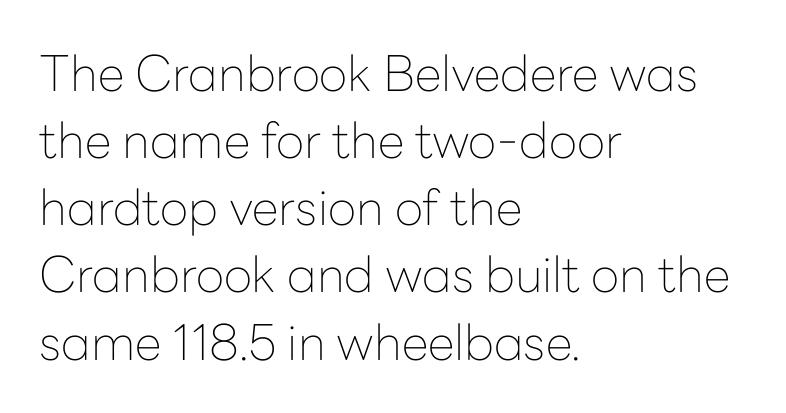
Q: Is the text bold? A: No.
Q: Is the text italic (slanted)? A: No, it is upright.
Q: Is the typeface a serif or a sans-serif typeface? A: Sans-serif.
Q: Is the text underlined? A: No.
Q: How is the paragraph aligned? A: Left-aligned.
Q: Is the spacing between letters normal or unusually wide? A: Normal.
Q: Is the spacing between lines tight, normal or loose? A: Normal.
Q: Width (condensed, normal, or wide)? A: Normal.
Q: Stroke contrast? A: Low.
Q: x-height? A: Medium.
Q: Monospaced? A: No.
